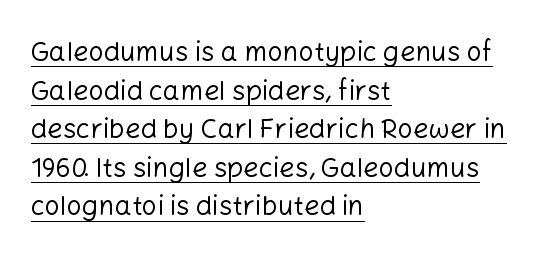
The image shows 27 px text type, upright; set left-aligned, normal line spacing (1.43x), normal letter spacing, underlined.
